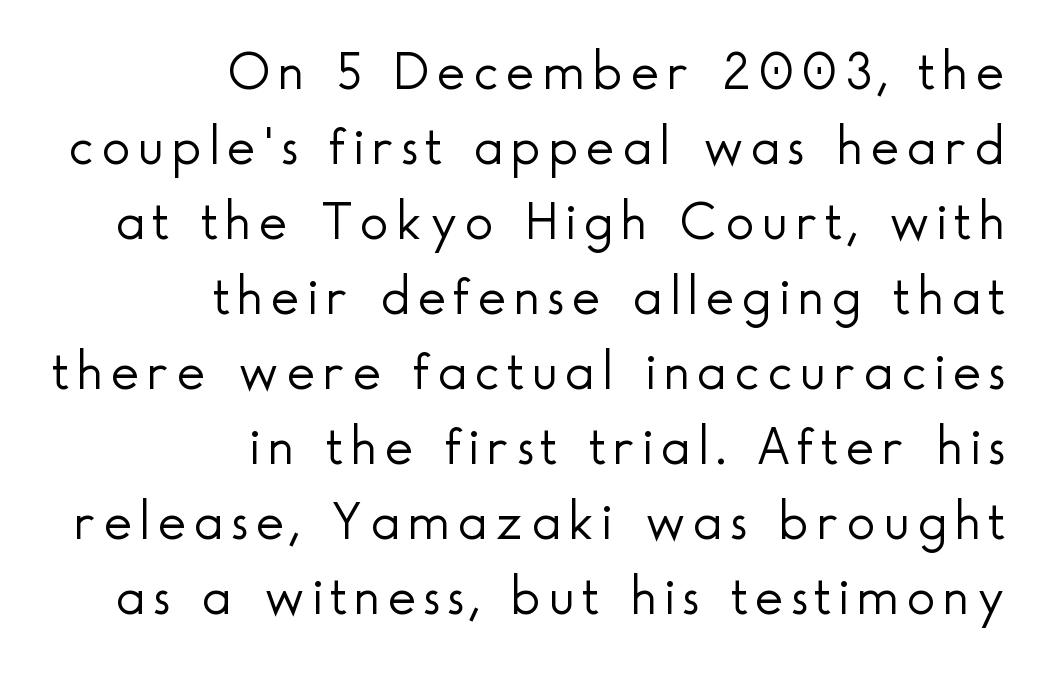
The image shows 54 px light sans-serif type, upright; set right-aligned, normal line spacing (1.39x), not underlined; a small x-height.
